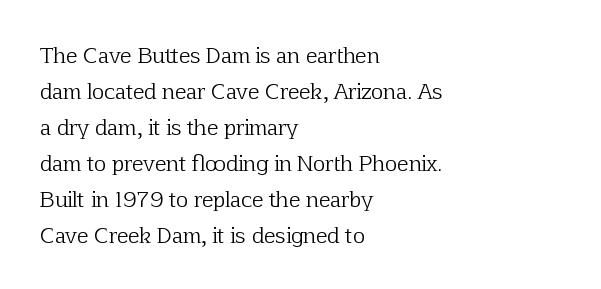
The image shows 21 px text type, upright; set left-aligned, line spacing 1.71x, normal letter spacing, not underlined.
